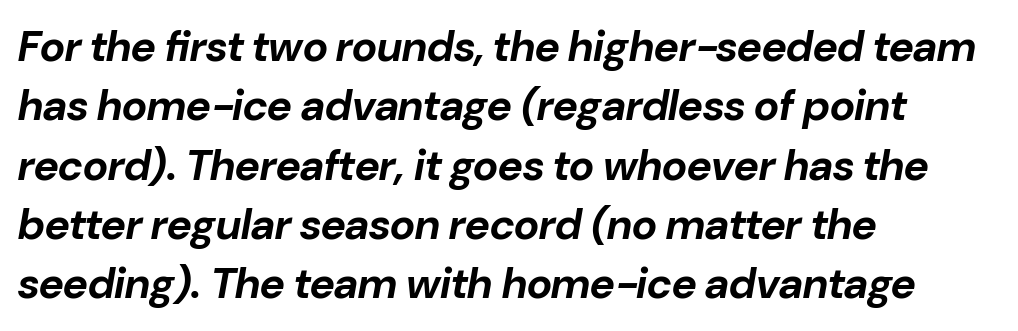
Q: Is the text bold? A: Yes.
Q: Is the text italic (slanted)? A: Yes, it leans right by about 10 degrees.
Q: Is the text underlined? A: No.
Q: How is the paragraph aligned? A: Left-aligned.
Q: Is the spacing between letters normal or unusually wide? A: Normal.
Q: Is the spacing between lines tight, normal or loose? A: Normal.
Q: Width (condensed, normal, or wide)? A: Normal.
Q: Stroke contrast? A: Low.
Q: x-height? A: Medium.
Q: Monospaced? A: No.
